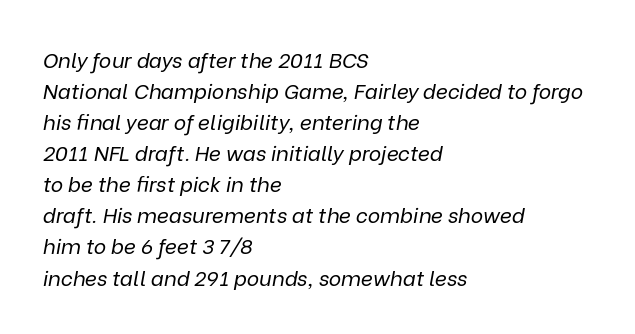
Q: Is the text bold? A: No.
Q: Is the text italic (slanted)? A: Yes, it leans right by about 9 degrees.
Q: Is the text underlined? A: No.
Q: How is the paragraph aligned? A: Left-aligned.
Q: Is the spacing between letters normal or unusually wide? A: Normal.
Q: Is the spacing between lines tight, normal or loose? A: Normal.
